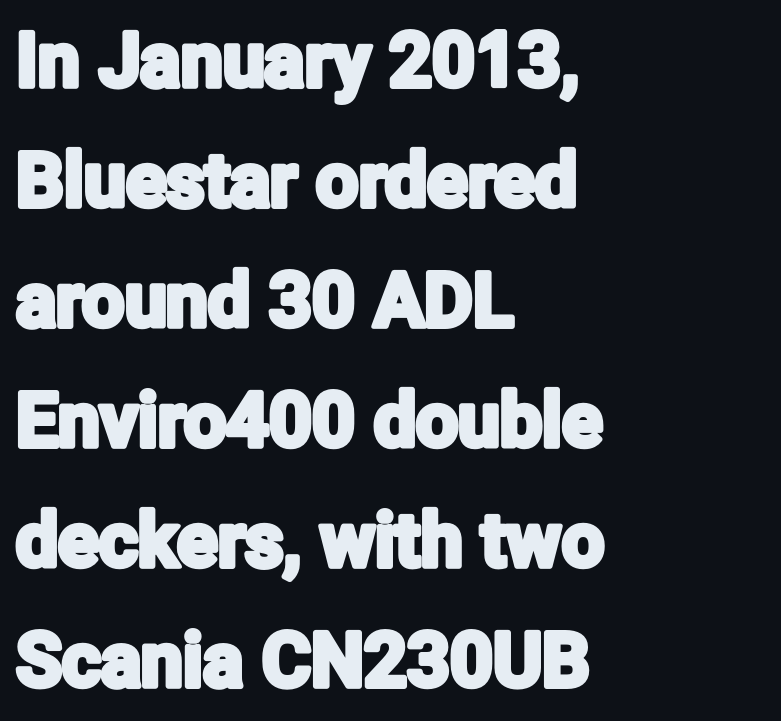
Every row of glyphs begins at an identical x-position on the left. Each letter's strokes conclude bluntly, with no projecting serifs. Ordinary non-slanted type is in use. You could not count columns in this text — the font is proportionally spaced. The strip under each line holds only bare page.
